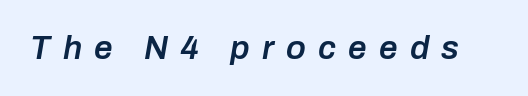
Every letter is mildly thick-stroked: semibold rather than bold. Characters are canted at an angle relative to the baseline's perpendicular. Honestly, there is no underline to notice here at all. Spacing verdict: proportional, widths tailored to each character.
